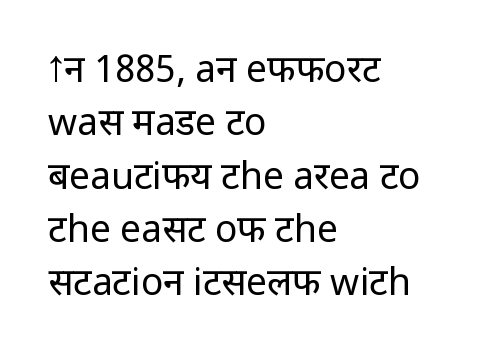
{"serif": "no", "italic": "no", "bold": "no", "weight": "regular", "width": "normal", "stroke_contrast": "low", "x_height": "medium", "monospaced": "no", "underline": "no", "align": "left", "line_spacing": "normal", "line_spacing_ratio": 1.44, "letter_spacing": "normal", "letter_spacing_em": 0.0, "glyph_px": 37}
